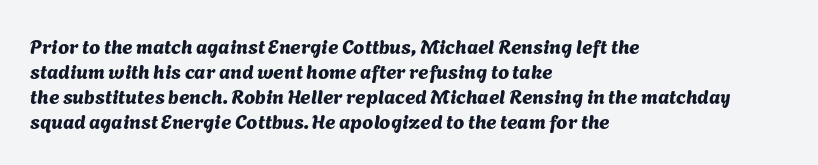
{"underline": "no", "align": "left", "line_spacing": "normal", "line_spacing_ratio": 1.25, "letter_spacing": "normal", "letter_spacing_em": 0.0, "glyph_px": 20}
